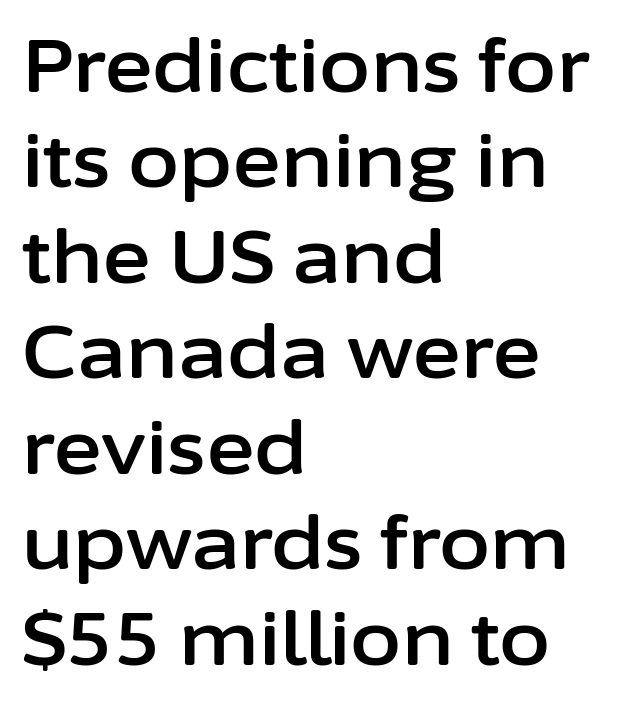
Q: Is the text italic (slanted)? A: No, it is upright.
Q: Is the typeface a serif or a sans-serif typeface? A: Sans-serif.
Q: Is the text underlined? A: No.
Q: How is the paragraph aligned? A: Left-aligned.
Q: Is the spacing between letters normal or unusually wide? A: Normal.
Q: Is the spacing between lines tight, normal or loose? A: Normal.
Q: Width (condensed, normal, or wide)? A: Normal.
Q: Stroke contrast? A: Low.
Q: x-height? A: Medium.
Q: Monospaced? A: No.
